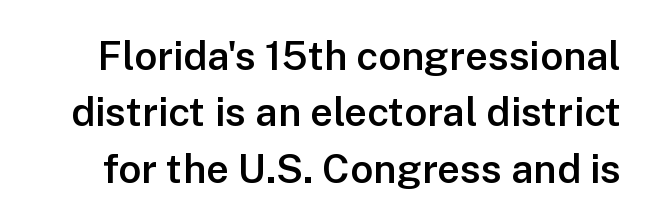
Think of a printed novel: that variable character pitch is what you see here. The designer left line spacing at the default. Decoration check: the copy has no underline. Words appear dense and cohesive because spacing is normal. Italic: no, the glyphs are upright roman.
